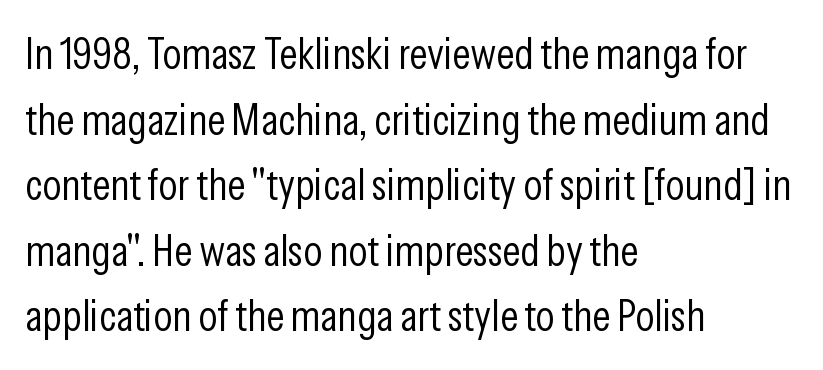
The image shows 44 px light, condensed sans-serif type, upright; set left-aligned, normal line spacing (1.49x), normal letter spacing, not underlined; low stroke contrast and a medium x-height.
